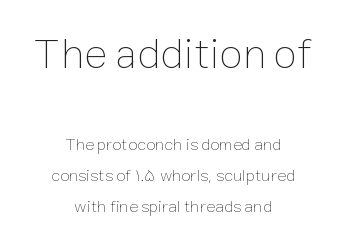
Q: Is the text bold? A: No.
Q: Is the text italic (slanted)? A: No, it is upright.
Q: Is the text underlined? A: No.
Q: How is the paragraph aligned? A: Centered.
Q: Is the spacing between letters normal or unusually wide? A: Normal.
Q: Which block of text is set in a larger size, the first (top) or the second (bottom)? A: The first (top) one.
Q: Width (condensed, normal, or wide)? A: Normal.
Q: Stroke contrast? A: Low.
Q: x-height? A: Medium.
Q: Monospaced? A: No.
